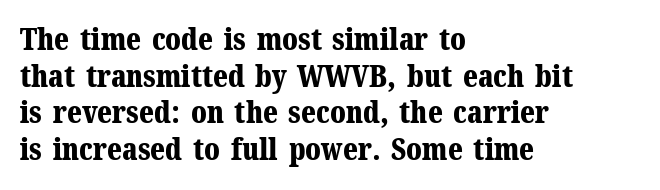
Q: Is the text bold? A: Yes.
Q: Is the text italic (slanted)? A: No, it is upright.
Q: Is the typeface a serif or a sans-serif typeface? A: Serif.
Q: Is the text underlined? A: No.
Q: How is the paragraph aligned? A: Left-aligned.
Q: Is the spacing between letters normal or unusually wide? A: Normal.
Q: Width (condensed, normal, or wide)? A: Normal.
Q: Stroke contrast? A: Medium.
Q: x-height? A: Medium.
Q: Monospaced? A: No.
